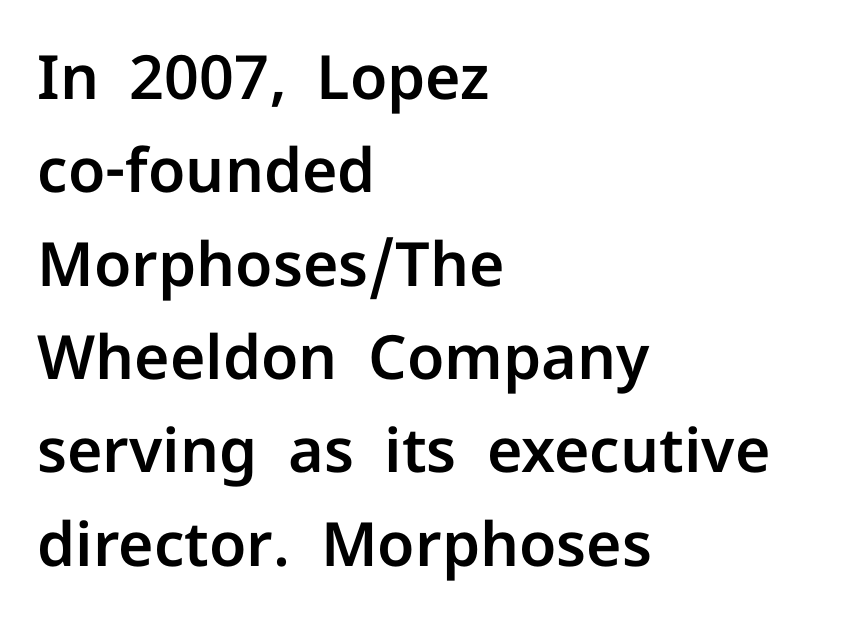
These lines keep a tight, regular rhythm from letter to letter. Does the leading feel generous? No, just average. Observe the absence of serifs on each vertical stroke in this sample. Every row of glyphs begins at an identical x-position on the left. Proportional: the letters do not fall into vertical columns.
